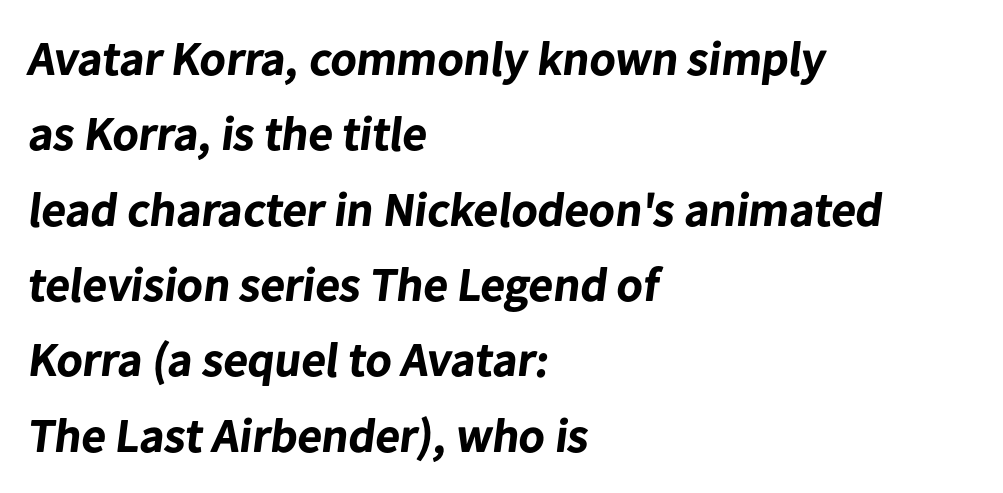
Line starts are locked; line ends wander. Do the characters align in a grid? No, the font is proportional. Strong, thick strokes mark this as bold type. Each new line begins a customary step beneath the previous one. Standard letterfit; no display-style spreading of the glyphs. The words here are not underlined.
